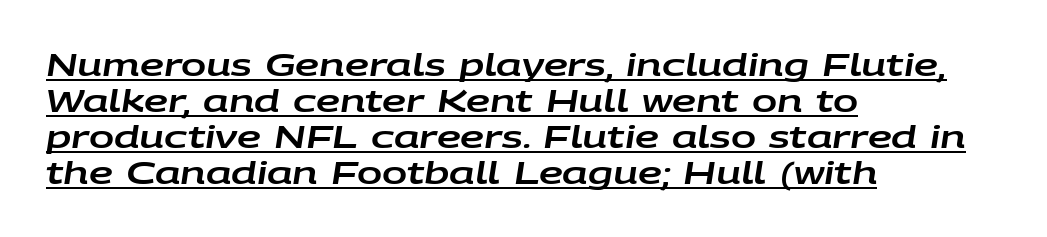
Decoration check: the copy is underlined. The passage shown is typed in a proportional face where columns would drift. Spacing between characters is what you'd get straight out of the box. The lines in this sample share a left origin and differ only in where they stop. The typography opts for an oblique posture over an upright one.
